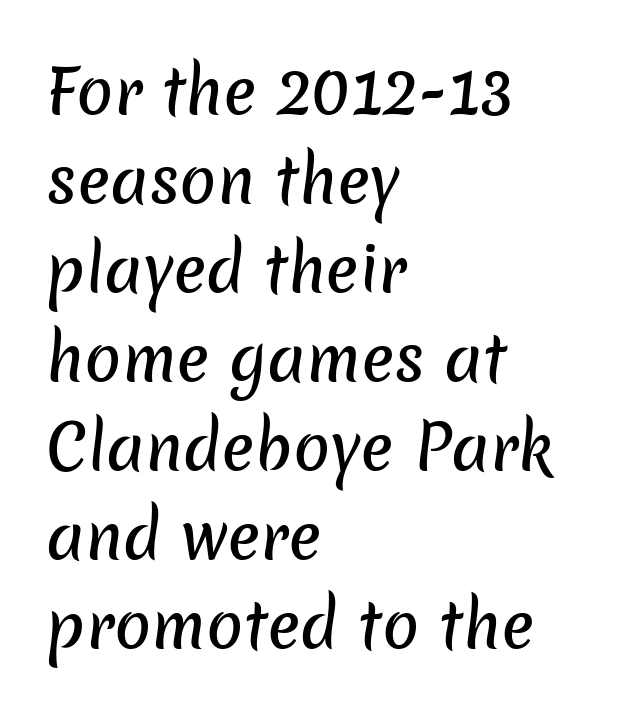
Leading: standard. The paragraph shown leans on its left margin. Only glyphs here, with clear space below each row. In terms of letterspacing, this is plain default setting.
